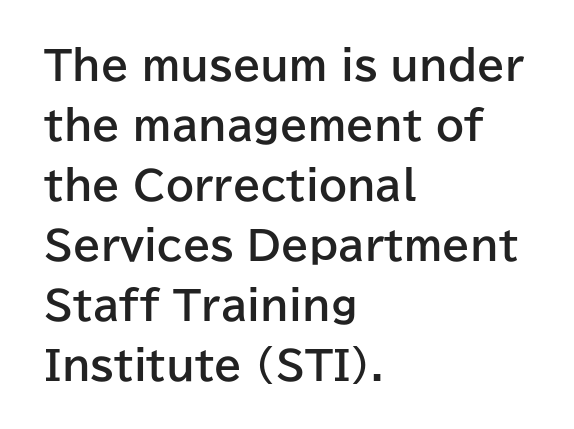
The image shows 40 px bold sans-serif type, upright; set left-aligned, normal line spacing (1.5x), normal letter spacing, not underlined; low stroke contrast and a medium x-height.
